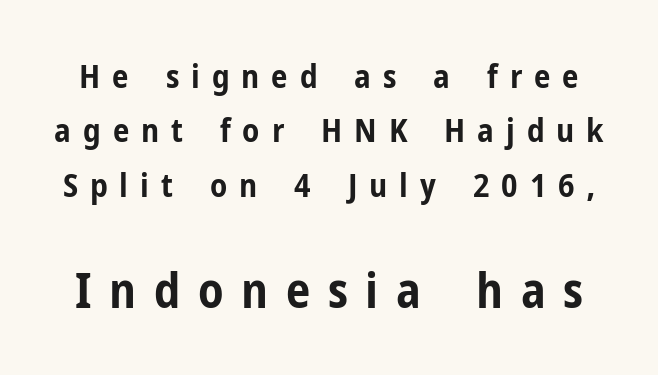
Students, observe: this is what conventionally led text looks like. Bold? Absolutely — the strokes are thick and heavy. To sum up the face: it is a sans, with no serifs. Here the glyphs are tracked loosely, breaking word shapes into spaced letters. Words float on clear page, feet unadorned. Bigger letters appear in the bottom chunk; the top chunk is reduced.
